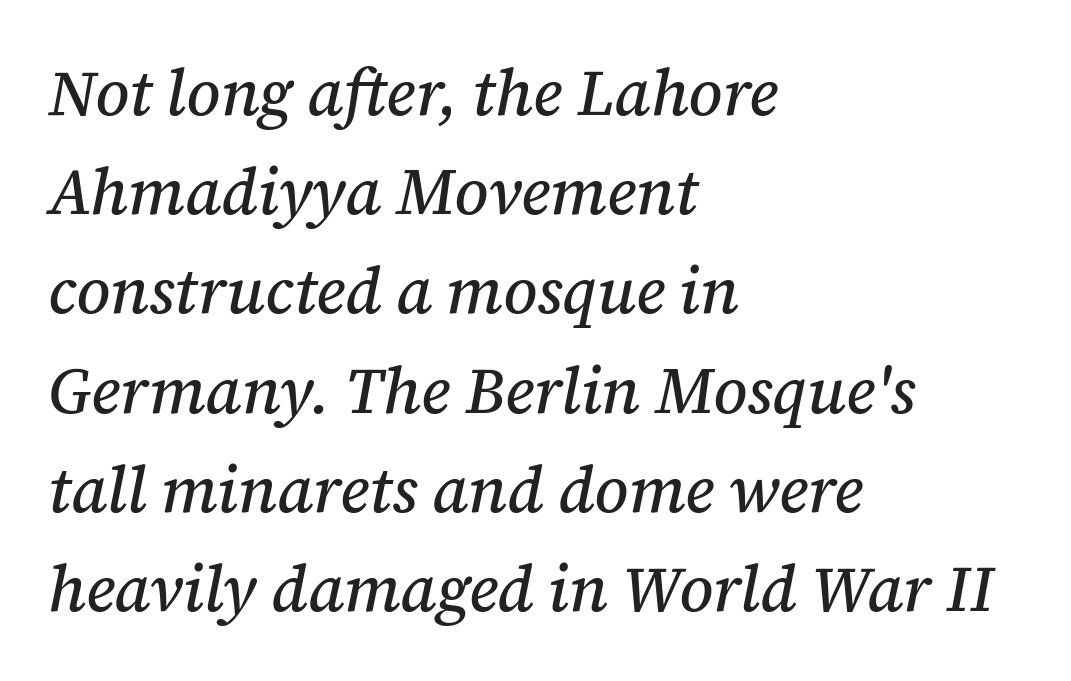
Q: Is the text italic (slanted)? A: Yes, it leans right by about 12 degrees.
Q: Is the typeface a serif or a sans-serif typeface? A: Serif.
Q: Is the text underlined? A: No.
Q: How is the paragraph aligned? A: Left-aligned.
Q: Is the spacing between letters normal or unusually wide? A: Normal.
Q: Is the spacing between lines tight, normal or loose? A: Normal.
Q: Width (condensed, normal, or wide)? A: Normal.
Q: Stroke contrast? A: Medium.
Q: x-height? A: Medium.
Q: Monospaced? A: No.
